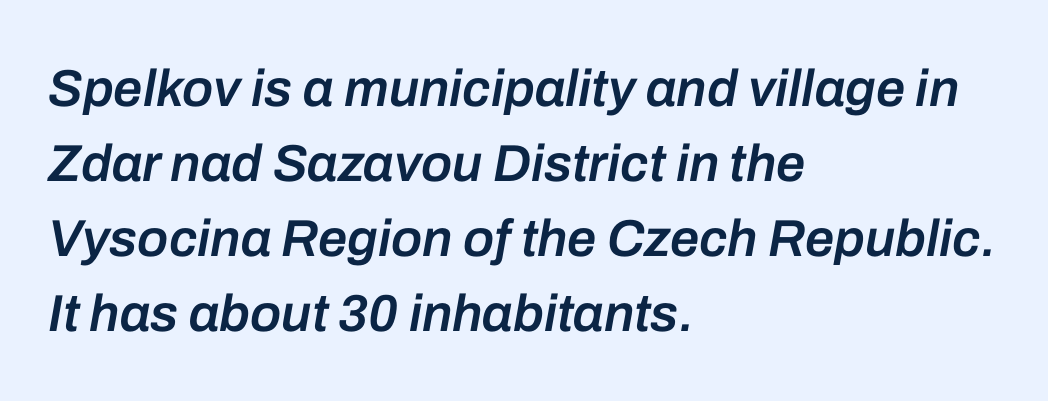
The leading is moderate, giving the passage an even texture. Underline: absent. In terms of posture, this sample is oblique. How are the letters spaced? Ordinarily, with no added tracking. Character widths vary here, with narrow letters taking less room than wide ones.
